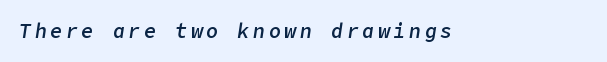
Summary of weight: moderately heavy, a semibold. The glyphs look as if they've been sheared to an angle. The area under the type is left untouched.
